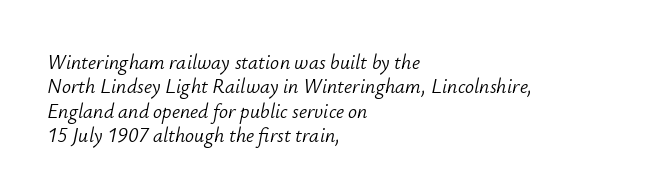
Stroke thickness stays within the range of a standard reading face or lighter. There's an unmistakable incline to the writing here. Spacing between characters is what you'd get straight out of the box. The rag falls on the right side of this text block. Descender tails drop into unmarked territory.
